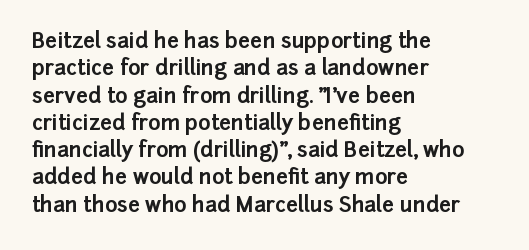
The image shows 21 px bold type, upright; set left-aligned, normal line spacing (1.3x), normal letter spacing, not underlined.
